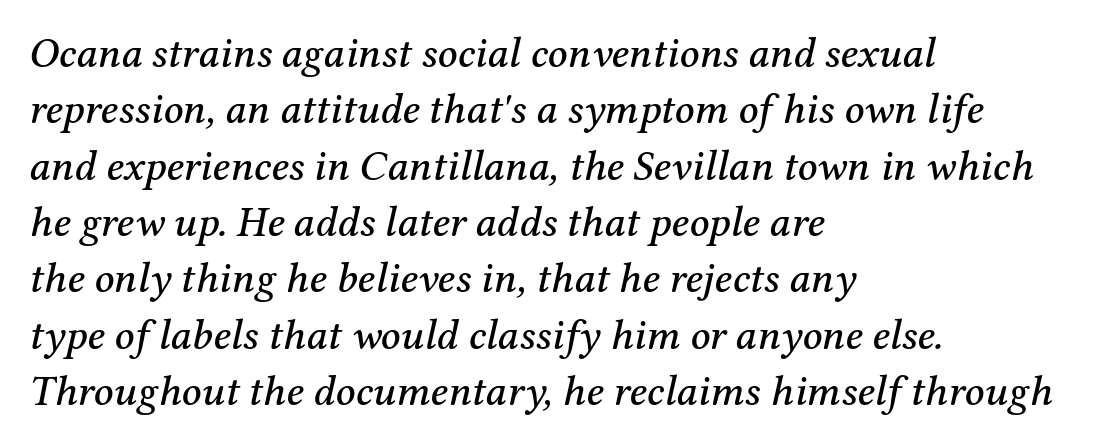
{"serif": "yes", "italic": "yes", "lean": "right", "slant_degrees": 12, "width": "normal", "stroke_contrast": "medium", "x_height": "medium", "monospaced": "no", "underline": "no", "align": "left", "line_spacing": "normal", "line_spacing_ratio": 1.31, "letter_spacing": "normal", "letter_spacing_em": 0.0, "glyph_px": 43}
